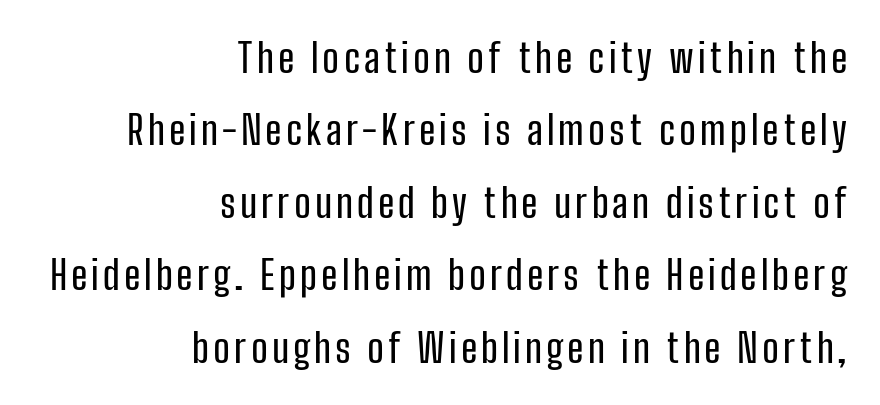
Vertical strokes here are truly vertical. Each letter keeps its own natural width here, so spacing adapts to shape. The typeface chosen for these lines omits serifs. The text block is weighted toward the right margin, trailing off unevenly leftward.
